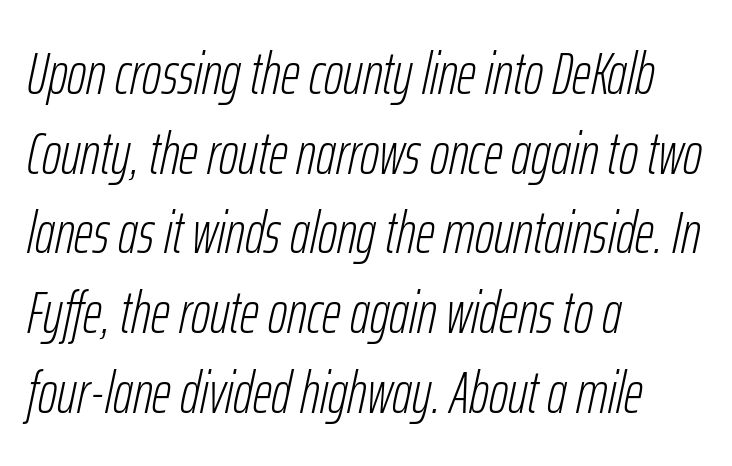
Think standard paragraph weight, or any step lighter than that. Characters follow at the spacing the type designer built in. If you drew a ruler down the left edge, every line would touch it. Glance below the letters and you will spot only blank space.
